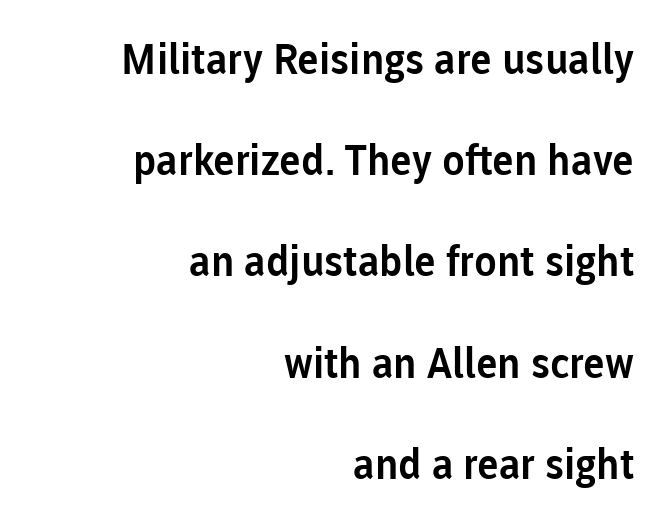
{"serif": "no", "italic": "no", "width": "normal", "stroke_contrast": "low", "x_height": "medium", "monospaced": "no", "underline": "no", "align": "right", "line_spacing": "loose", "line_spacing_ratio": 2.41, "letter_spacing": "normal", "letter_spacing_em": 0.0, "glyph_px": 42}
